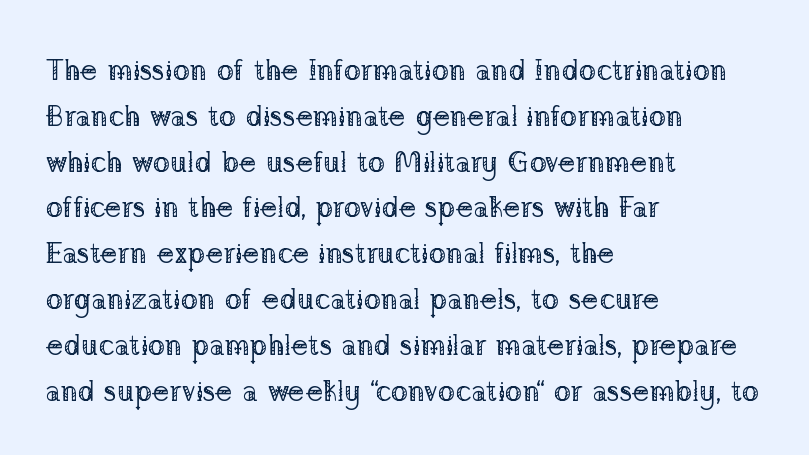
Ascenders rise straight up at ninety degrees. Stems and bowls with no extra thickness — not bold. Whoever set this chose a conventional vertical rhythm. Varying glyph widths throughout — classic text-font behaviour.
